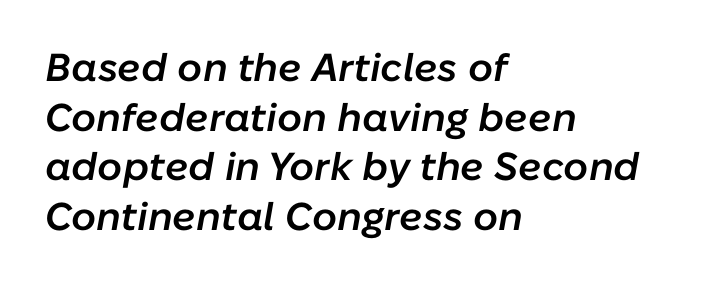
The characters look somewhat weighty, a semibold short of true bold. Summary of vertical rhythm: regular, with standard interline spacing. All the whitespace from short lines collects on the right. Words float on clear page, feet unadorned.
